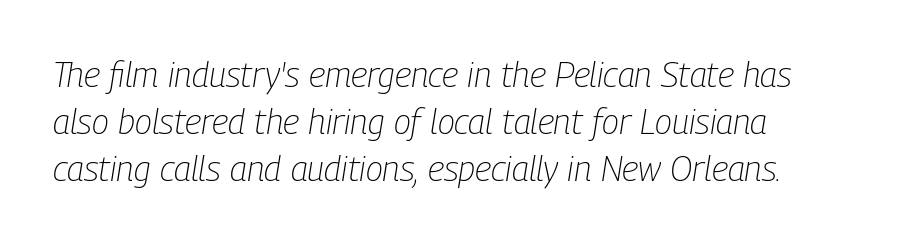
{"italic": "yes", "lean": "right", "slant_degrees": 9, "bold": "no", "weight": "light", "width": "condensed", "stroke_contrast": "low", "x_height": "medium", "monospaced": "no", "underline": "no", "align": "left", "line_spacing": "normal", "line_spacing_ratio": 1.34, "letter_spacing": "normal", "letter_spacing_em": 0.0, "glyph_px": 35}
